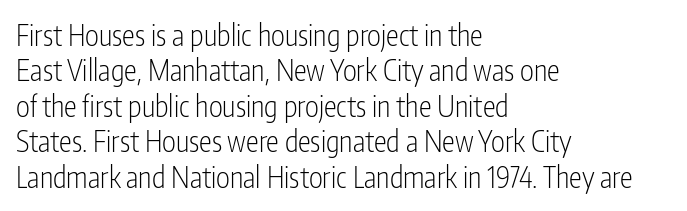
The setting favours the left margin, as ordinary paragraphs usually do. Is the stroke heavy? The answer is a plain regular-or-lighter. Do the characters align in a grid? No, the font is proportional. Are there feet on the stems? There aren't — it's a sans. The type sits square on the baseline with zero lean. Nothing unusual about the tracking: characters are spaced as the font intends.
